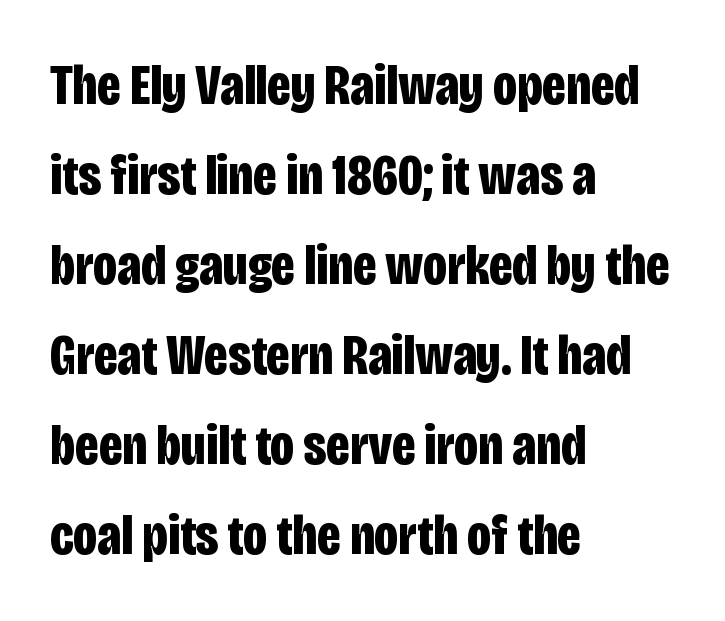
Q: Is the text bold? A: Yes.
Q: Is the text italic (slanted)? A: No, it is upright.
Q: Is the typeface a serif or a sans-serif typeface? A: Sans-serif.
Q: Is the text underlined? A: No.
Q: How is the paragraph aligned? A: Left-aligned.
Q: Is the spacing between letters normal or unusually wide? A: Normal.
Q: Is the spacing between lines tight, normal or loose? A: Normal.
Q: Width (condensed, normal, or wide)? A: Condensed.
Q: Stroke contrast? A: Low.
Q: x-height? A: Large.
Q: Monospaced? A: No.
